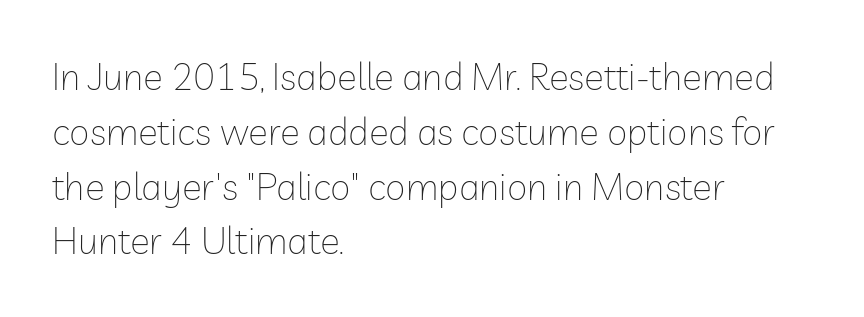
Grotesque or geometric, the face here clearly has no serifs. Regarding leading, the lines here are spaced in the standard way. Typeset ragged right — the left edge is the straight one. Bare-footed words on every line.
